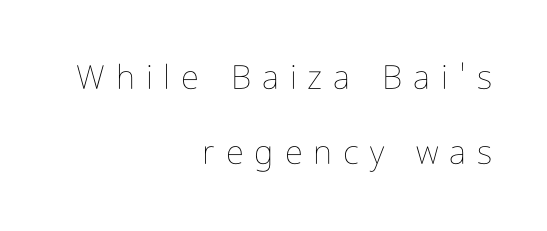
{"italic": "no", "bold": "no", "weight": "thin", "width": "condensed", "stroke_contrast": "low", "x_height": "medium", "monospaced": "no", "underline": "no", "align": "right", "line_spacing": "loose", "line_spacing_ratio": 2.26, "letter_spacing": "wide", "letter_spacing_em": 0.33, "glyph_px": 33}
